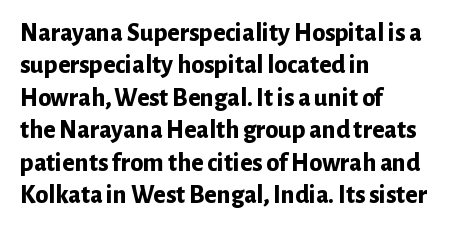
Q: Is the text bold? A: Yes.
Q: Is the text italic (slanted)? A: No, it is upright.
Q: Is the text underlined? A: No.
Q: How is the paragraph aligned? A: Left-aligned.
Q: Is the spacing between letters normal or unusually wide? A: Normal.
Q: Is the spacing between lines tight, normal or loose? A: Normal.
